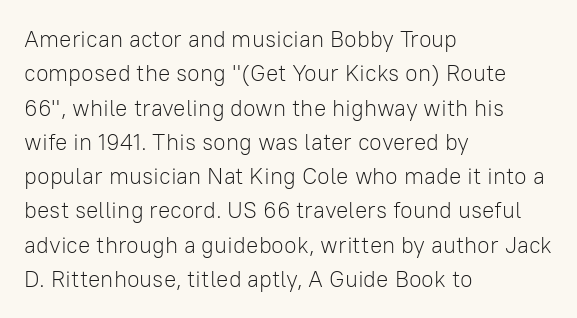
{"italic": "no", "bold": "no", "underline": "no", "align": "left", "line_spacing": "normal", "line_spacing_ratio": 1.49, "letter_spacing": "normal", "letter_spacing_em": 0.0, "glyph_px": 23}
